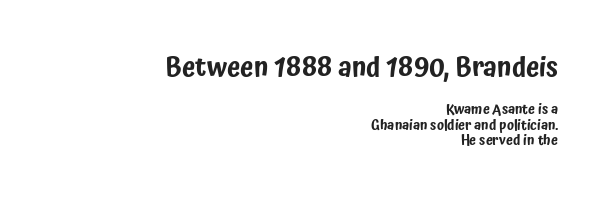
Q: Is the text italic (slanted)? A: No, it is upright.
Q: Is the text underlined? A: No.
Q: How is the paragraph aligned? A: Right-aligned.
Q: Is the spacing between letters normal or unusually wide? A: Normal.
Q: Is the spacing between lines tight, normal or loose? A: Tight.
Q: Which block of text is set in a larger size, the first (top) or the second (bottom)? A: The first (top) one.
